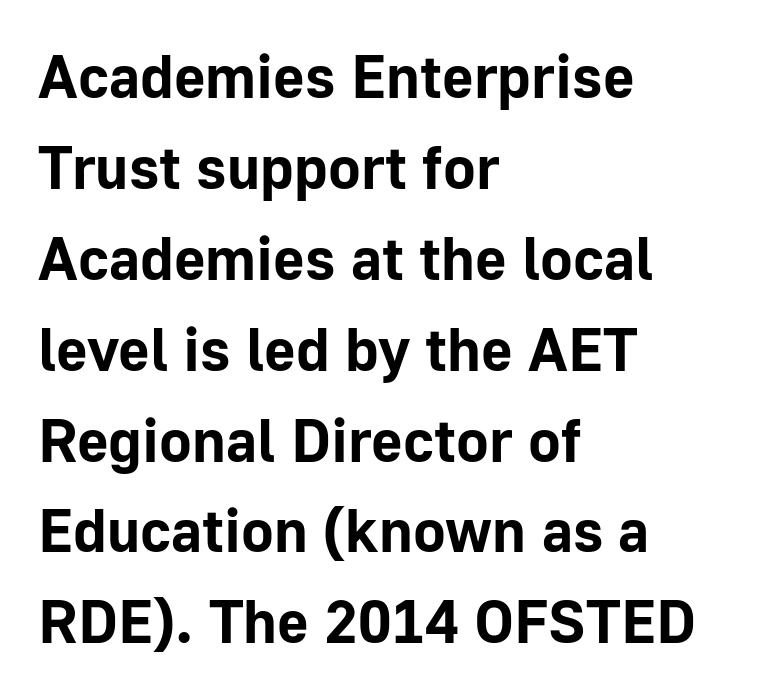
Q: Is the text bold? A: Yes.
Q: Is the text italic (slanted)? A: No, it is upright.
Q: Is the typeface a serif or a sans-serif typeface? A: Sans-serif.
Q: Is the text underlined? A: No.
Q: How is the paragraph aligned? A: Left-aligned.
Q: Is the spacing between letters normal or unusually wide? A: Normal.
Q: Is the spacing between lines tight, normal or loose? A: Normal.
Q: Width (condensed, normal, or wide)? A: Normal.
Q: Stroke contrast? A: Low.
Q: x-height? A: Medium.
Q: Monospaced? A: No.
